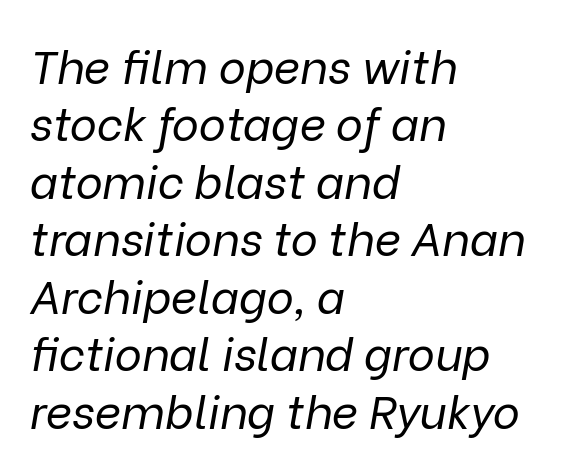
The rendering keeps characters at their native spacing. The typography opts for an oblique posture over an upright one. The lines are quadded left. Underline: absent. The vertical gap from one line to the next is medium.
